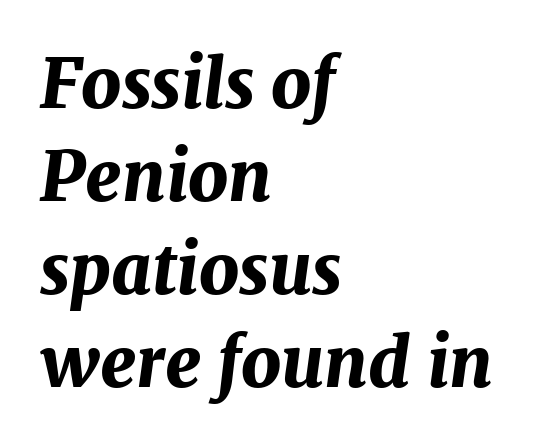
The image shows 69 px bold type, italic (leaning right); set left-aligned, normal line spacing (1.35x), normal letter spacing, not underlined; medium stroke contrast and a medium x-height.
